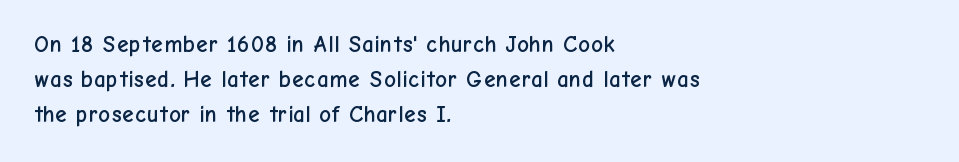
Q: Is the text italic (slanted)? A: No, it is upright.
Q: Is the text underlined? A: No.
Q: How is the paragraph aligned? A: Left-aligned.
Q: Is the spacing between letters normal or unusually wide? A: Normal.
Q: Is the spacing between lines tight, normal or loose? A: Normal.
